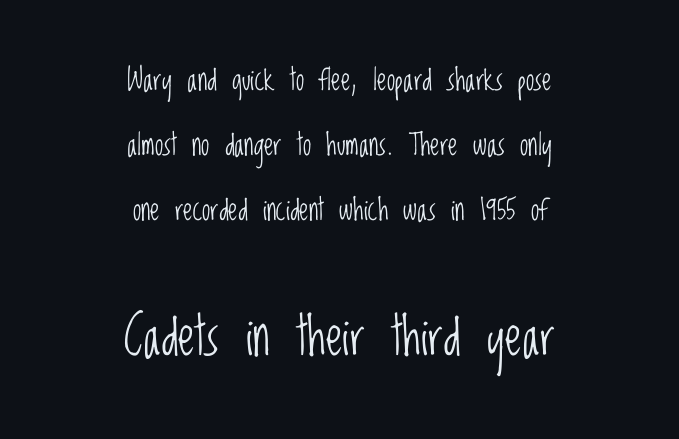
Q: Is the text bold? A: No.
Q: Is the text italic (slanted)? A: No, it is upright.
Q: Is the typeface a serif or a sans-serif typeface? A: Sans-serif.
Q: Is the text underlined? A: No.
Q: How is the paragraph aligned? A: Centered.
Q: Is the spacing between letters normal or unusually wide? A: Normal.
Q: Is the spacing between lines tight, normal or loose? A: Loose.
Q: Which block of text is set in a larger size, the first (top) or the second (bottom)? A: The second (bottom) one.
Q: Width (condensed, normal, or wide)? A: Condensed.
Q: Stroke contrast? A: Low.
Q: x-height? A: Large.
Q: Monospaced? A: No.
